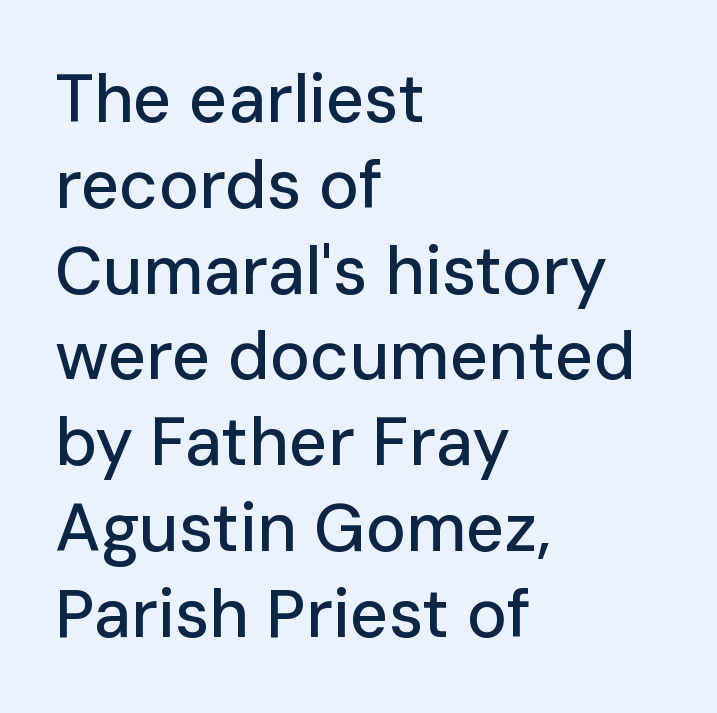
{"serif": "no", "italic": "no", "width": "normal", "stroke_contrast": "low", "x_height": "medium", "monospaced": "no", "underline": "no", "align": "left", "line_spacing": "normal", "line_spacing_ratio": 1.28, "letter_spacing": "normal", "letter_spacing_em": 0.0, "glyph_px": 67}
